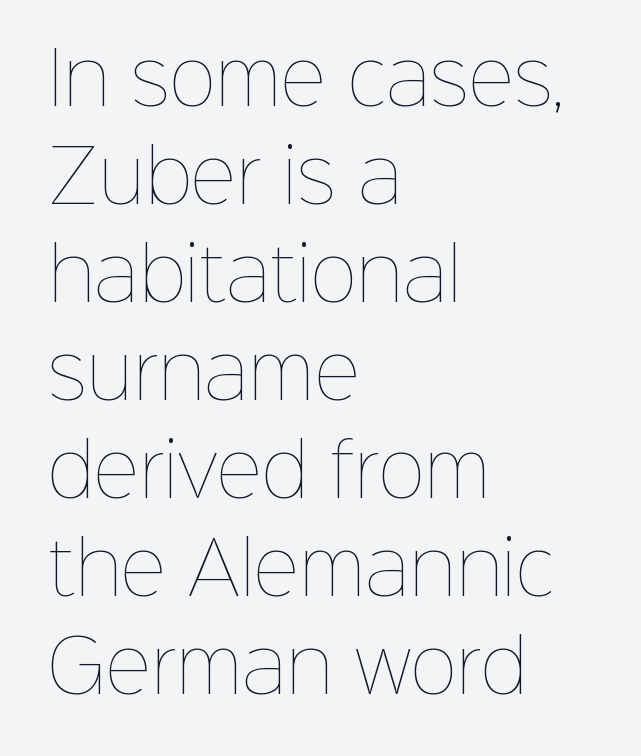
Q: Is the text bold? A: No.
Q: Is the text italic (slanted)? A: No, it is upright.
Q: Is the text underlined? A: No.
Q: How is the paragraph aligned? A: Left-aligned.
Q: Is the spacing between letters normal or unusually wide? A: Normal.
Q: Is the spacing between lines tight, normal or loose? A: Normal.
Q: Width (condensed, normal, or wide)? A: Normal.
Q: Stroke contrast? A: Low.
Q: x-height? A: Medium.
Q: Monospaced? A: No.
